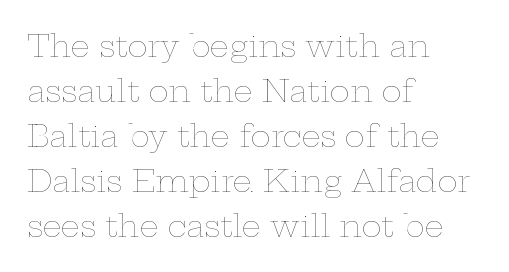
The image shows 30 px thin, wide type, upright; set left-aligned, normal line spacing (1.5x), normal letter spacing, not underlined; low stroke contrast and a medium x-height.
